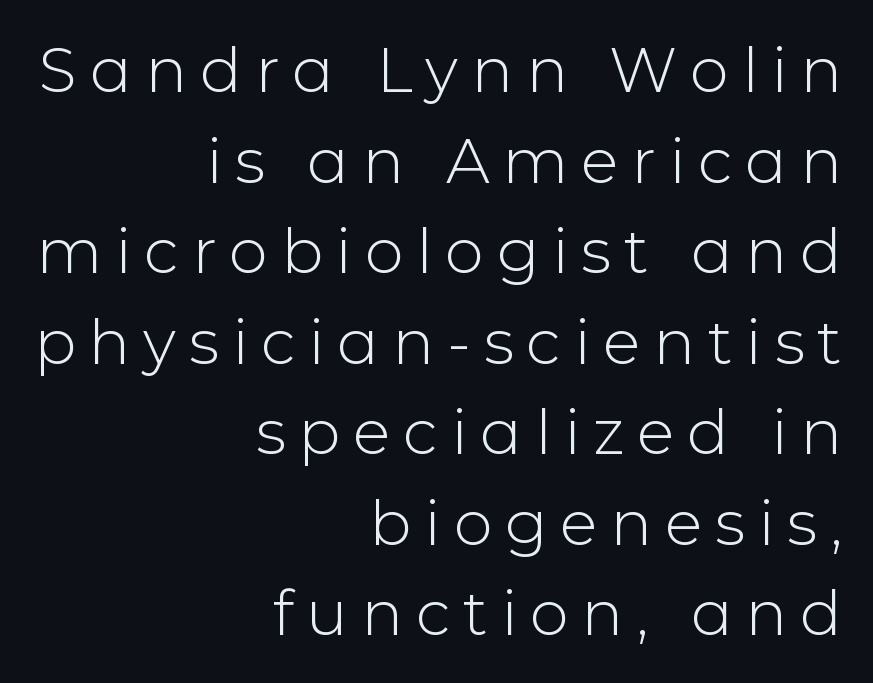
Q: Is the text bold? A: No.
Q: Is the text italic (slanted)? A: No, it is upright.
Q: Is the typeface a serif or a sans-serif typeface? A: Sans-serif.
Q: Is the text underlined? A: No.
Q: How is the paragraph aligned? A: Right-aligned.
Q: Is the spacing between letters normal or unusually wide? A: Unusually wide.
Q: Is the spacing between lines tight, normal or loose? A: Normal.
Q: Width (condensed, normal, or wide)? A: Normal.
Q: Stroke contrast? A: Low.
Q: x-height? A: Medium.
Q: Monospaced? A: No.
